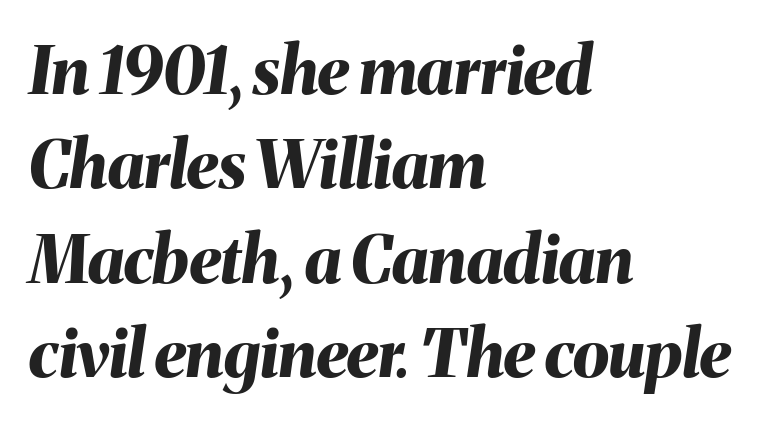
The image shows 66 px bold type, italic (leaning right); set left-aligned, normal line spacing (1.43x), normal letter spacing, not underlined; medium stroke contrast and a medium x-height.
